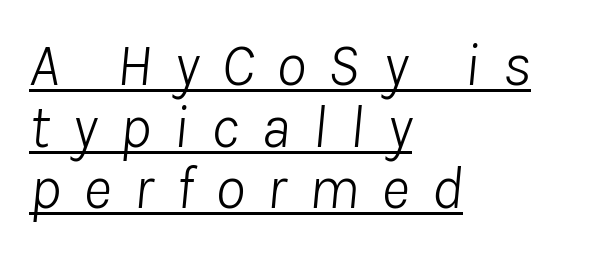
Q: Is the text bold? A: No.
Q: Is the text italic (slanted)? A: Yes, it leans right by about 8 degrees.
Q: Is the text underlined? A: Yes.
Q: How is the paragraph aligned? A: Left-aligned.
Q: Is the spacing between letters normal or unusually wide? A: Unusually wide.
Q: Is the spacing between lines tight, normal or loose? A: Tight.
Q: Width (condensed, normal, or wide)? A: Normal.
Q: Stroke contrast? A: Low.
Q: x-height? A: Medium.
Q: Monospaced? A: No.
